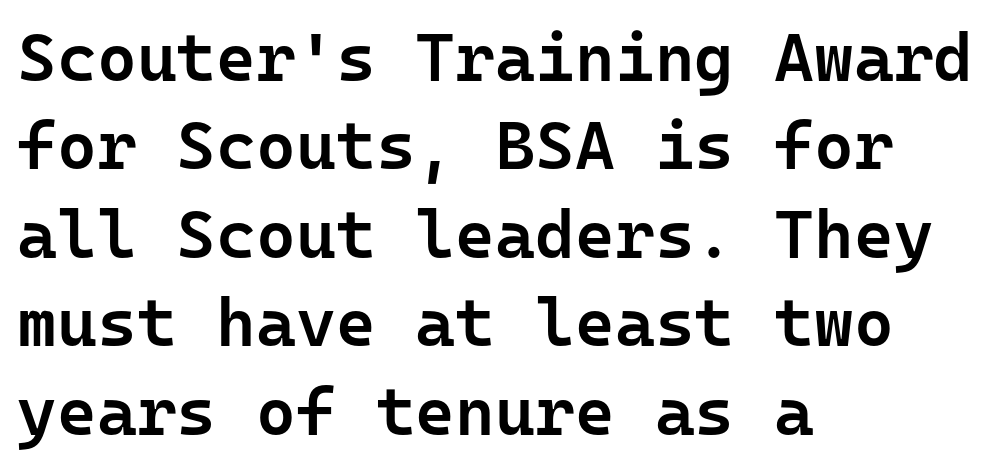
{"serif": "no", "italic": "no", "bold": "semi", "weight": "semibold", "width": "normal", "stroke_contrast": "low", "x_height": "medium", "monospaced": "yes", "underline": "no", "align": "left", "line_spacing": "normal", "line_spacing_ratio": 1.3, "letter_spacing": "normal", "letter_spacing_em": 0.0, "glyph_px": 68}
